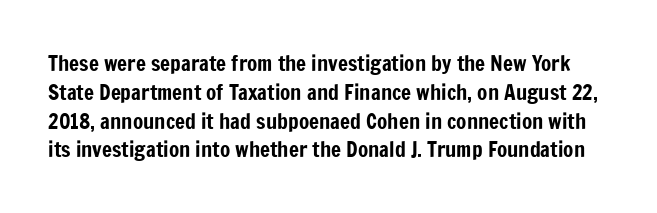
Q: Is the text italic (slanted)? A: No, it is upright.
Q: Is the text underlined? A: No.
Q: Is the spacing between letters normal or unusually wide? A: Normal.
Q: Is the spacing between lines tight, normal or loose? A: Normal.
